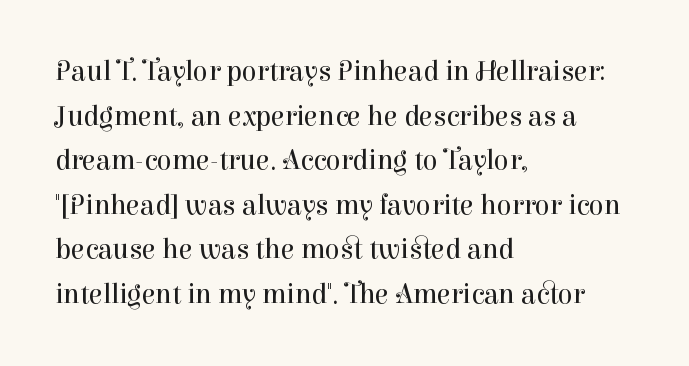
{"serif": "yes", "italic": "no", "bold": "no", "weight": "regular", "width": "normal", "stroke_contrast": "high", "x_height": "medium", "monospaced": "no", "underline": "no", "align": "left", "line_spacing": "normal", "line_spacing_ratio": 1.59, "letter_spacing": "normal", "letter_spacing_em": 0.0, "glyph_px": 28}
